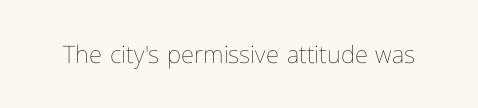
Only glyphs here, with clear space below each row. Notice how the stems are strictly vertical — no italics here. Between one letter and the next there's only the usual sliver of space. Is this a heavy cut? Hardly; it is regular or lighter.
